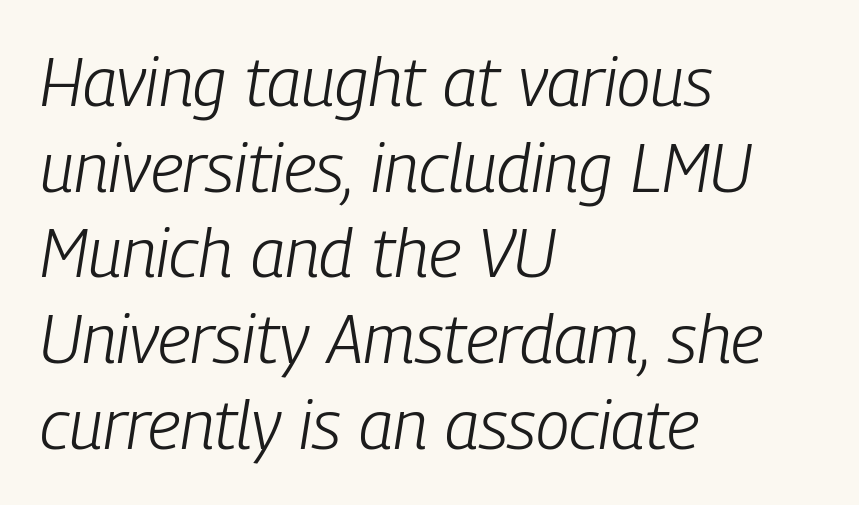
If you measured baseline to baseline, you'd find a middling distance. Is the block centered? No — it sits flush against the left margin. Here the designer chose a conventional face with non-uniform glyph widths. The axis of the letterforms is tilted away from vertical. These glyphs show unthickened strokes, regular width or finer.
